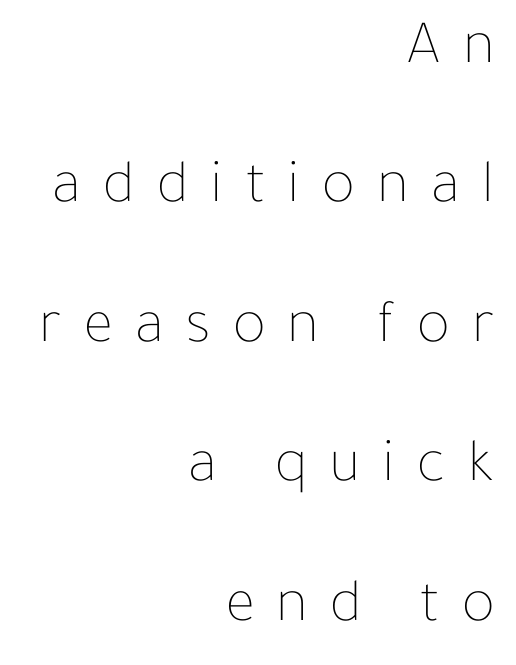
A flush-right, rag-left setting is used for this passage. Unlike italic type, these characters show no tilt at all. The font sits on the lighter half of the weight spectrum, regular included. Interline gaps are noticeably wide in this sample. Looks like regular typesetting: each glyph gets only the width it needs. Honestly, there is no underline to notice here at all.
